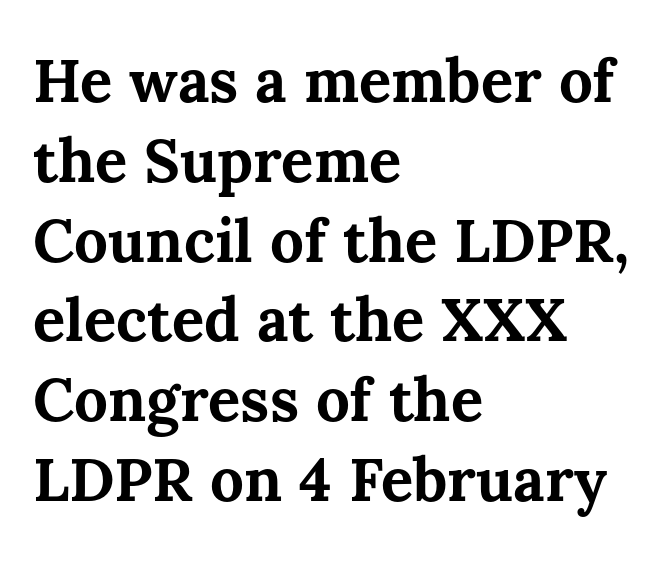
{"italic": "no", "bold": "yes", "weight": "bold", "width": "normal", "stroke_contrast": "medium", "x_height": "medium", "monospaced": "no", "underline": "no", "align": "left", "line_spacing": "normal", "line_spacing_ratio": 1.33, "letter_spacing": "normal", "letter_spacing_em": 0.0, "glyph_px": 60}
